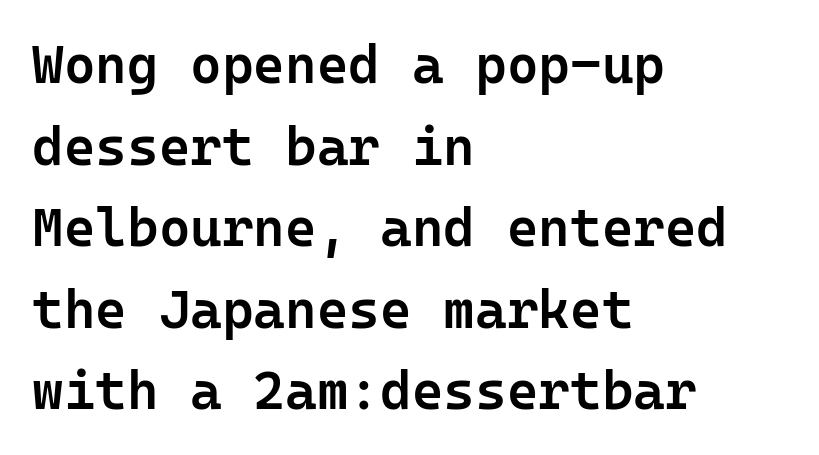
Grotesque or geometric, the face here clearly has no serifs. These lines sit exactly where default settings would place them. Posture: upright roman. Honestly, there is no underline to notice here at all.
